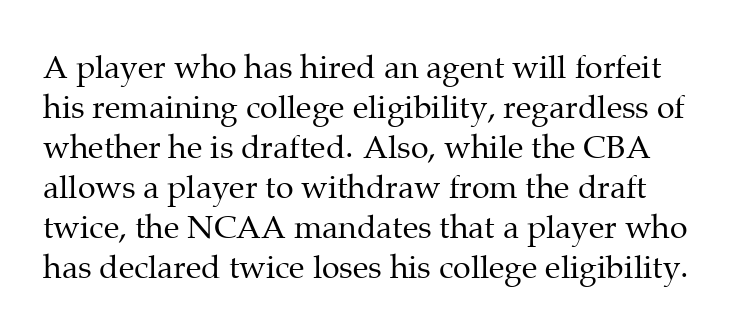
Stroke terminals: seriffed. Regarding leading, the lines here are spaced in the standard way. The specimen reads as upright at a glance. Descenders hang freely into open space. You could call the tracking neutral — neither tight nor loose. Stem width sits at or under what a default text font uses.
